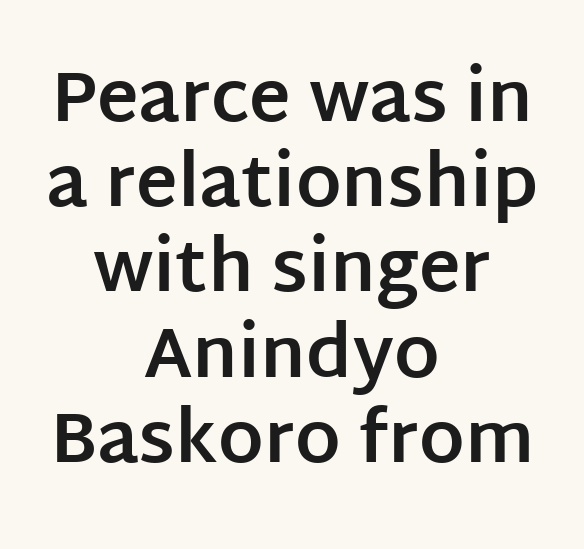
Q: Is the text bold? A: Yes.
Q: Is the text italic (slanted)? A: No, it is upright.
Q: Is the typeface a serif or a sans-serif typeface? A: Sans-serif.
Q: Is the text underlined? A: No.
Q: How is the paragraph aligned? A: Centered.
Q: Is the spacing between letters normal or unusually wide? A: Normal.
Q: Width (condensed, normal, or wide)? A: Normal.
Q: Stroke contrast? A: Low.
Q: x-height? A: Large.
Q: Monospaced? A: No.
